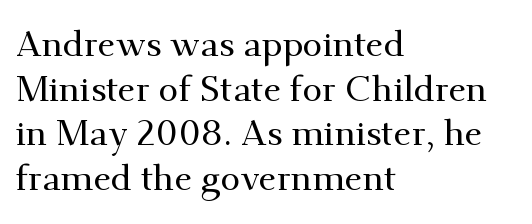
{"serif": "yes", "italic": "no", "width": "normal", "stroke_contrast": "medium", "x_height": "small", "monospaced": "no", "underline": "no", "align": "left", "line_spacing_ratio": 1.24, "letter_spacing": "normal", "letter_spacing_em": 0.0, "glyph_px": 36}
